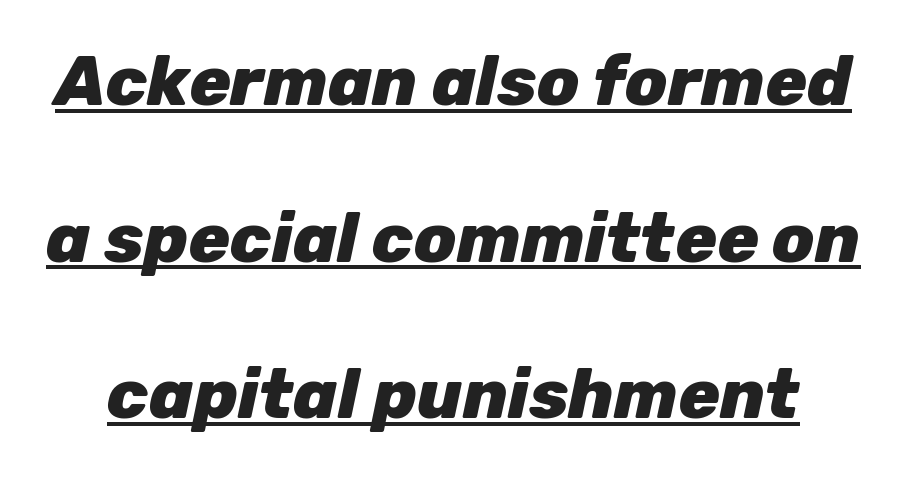
The image shows 69 px heavy type, italic (leaning right); set loose line spacing (2.27x), normal letter spacing, underlined; low stroke contrast and a medium x-height.
